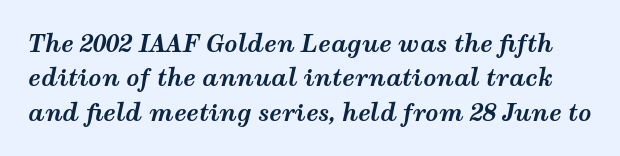
The type is set solid horizontally, with unmodified tracking. The passage shown is not underscored anywhere. Typographic density is high because the face is bold. Compared with typical paragraphs, the rows here are spaced about the same. A typesetter would mark this as italic.
